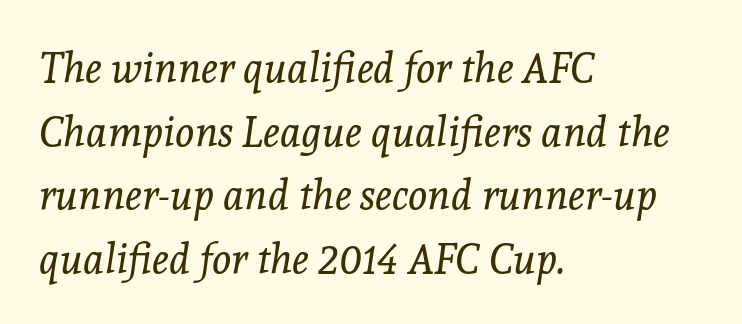
The image shows 41 px regular-weight serif type, italic (leaning right); set left-aligned, normal line spacing (1.55x), normal letter spacing, not underlined; a medium x-height.
